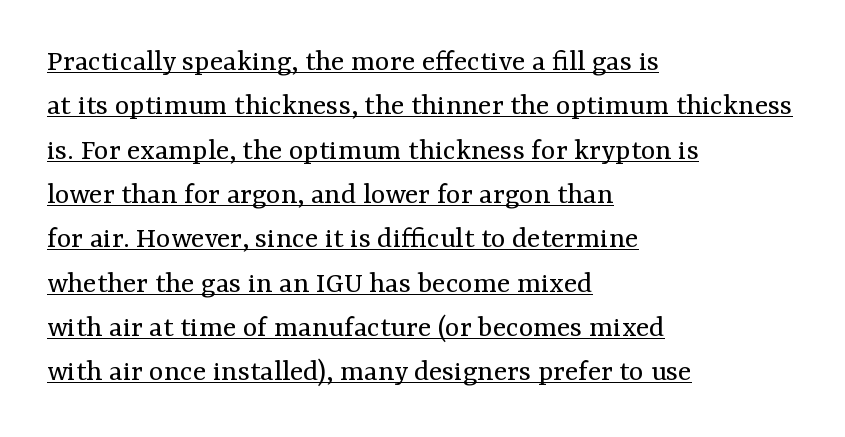
Honestly, the row spacing looks completely unremarkable. Tracking value appears to be zero — textbook default spacing. Stems and bowls with no extra thickness — not bold. Visually the block forms a straight wall on the left and a jagged coastline on the right.
